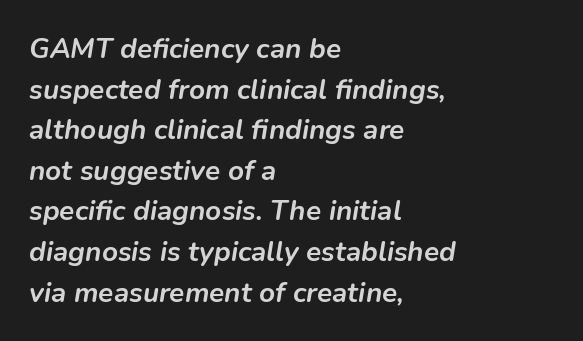
The typesetting leans heavy: a genuine bold. Vertically, the passage feels balanced, rows spaced as you'd expect. The whole block is typeset with a tilt. Spacing verdict: proportional, widths tailored to each character.
